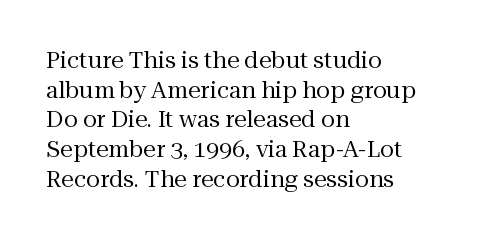
{"italic": "no", "bold": "no", "underline": "no", "align": "left", "line_spacing": "normal", "line_spacing_ratio": 1.29, "letter_spacing": "normal", "letter_spacing_em": 0.0, "glyph_px": 23}
